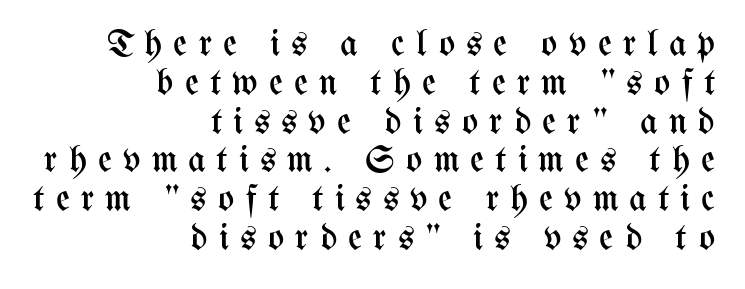
This sample uses expanded letter spacing, leaving extra air between glyphs. Character widths vary here, with narrow letters taking less room than wide ones. Nobody drew a line under any word here. A light-to-regular cut is what we see here. Vertical spacing — tight.
